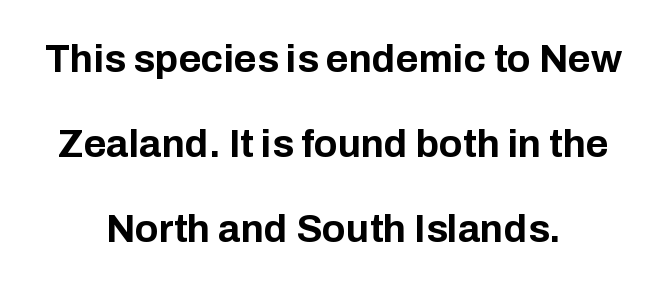
What kind of face is this? One without serifs — a sans. Default kerning and tracking; the words read as compact shapes. One-word summary of the alignment: center. Quick note: underline off. The passage shown stacks its lines with a broad gap. Do the characters align in a grid? No, the font is proportional.
